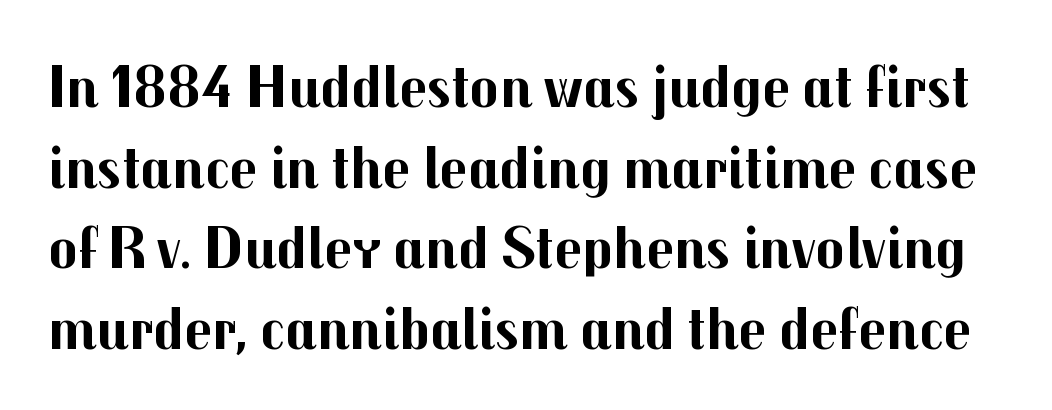
Proportional: the letters do not fall into vertical columns. This sample uses plain, unmodified letter spacing. Each letter's strokes conclude bluntly, with no projecting serifs. Quick note: underline off. Posture: upright roman. A normal amount of white space separates one row of letters from the next.
